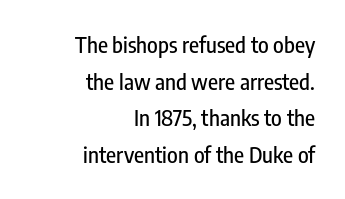
Q: Is the text italic (slanted)? A: No, it is upright.
Q: Is the text underlined? A: No.
Q: How is the paragraph aligned? A: Right-aligned.
Q: Is the spacing between letters normal or unusually wide? A: Normal.
Q: Is the spacing between lines tight, normal or loose? A: Normal.
